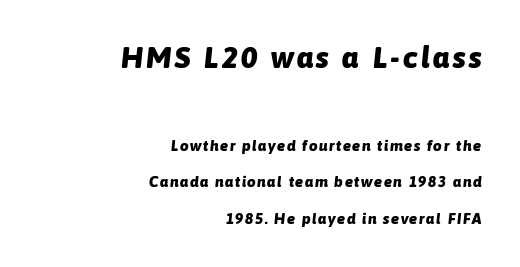
Q: Is the text bold? A: Yes.
Q: Is the text italic (slanted)? A: Yes, it leans right by about 6 degrees.
Q: Is the text underlined? A: No.
Q: How is the paragraph aligned? A: Right-aligned.
Q: Is the spacing between lines tight, normal or loose? A: Loose.
Q: Which block of text is set in a larger size, the first (top) or the second (bottom)? A: The first (top) one.
Q: Width (condensed, normal, or wide)? A: Normal.
Q: Stroke contrast? A: Low.
Q: x-height? A: Medium.
Q: Monospaced? A: No.
